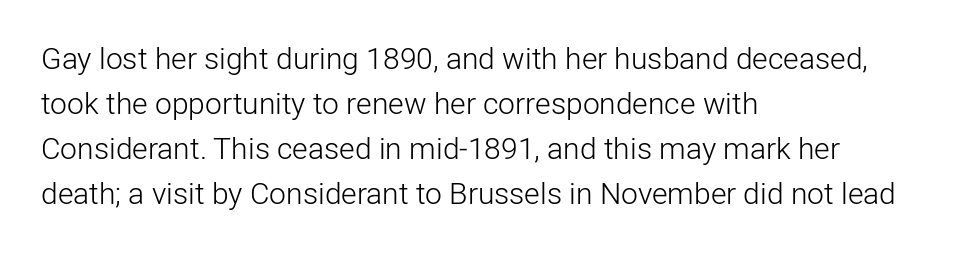
Q: Is the text bold? A: No.
Q: Is the text italic (slanted)? A: No, it is upright.
Q: Is the typeface a serif or a sans-serif typeface? A: Sans-serif.
Q: Is the text underlined? A: No.
Q: How is the paragraph aligned? A: Left-aligned.
Q: Is the spacing between letters normal or unusually wide? A: Normal.
Q: Is the spacing between lines tight, normal or loose? A: Normal.
Q: Width (condensed, normal, or wide)? A: Normal.
Q: Stroke contrast? A: Low.
Q: x-height? A: Medium.
Q: Monospaced? A: No.
